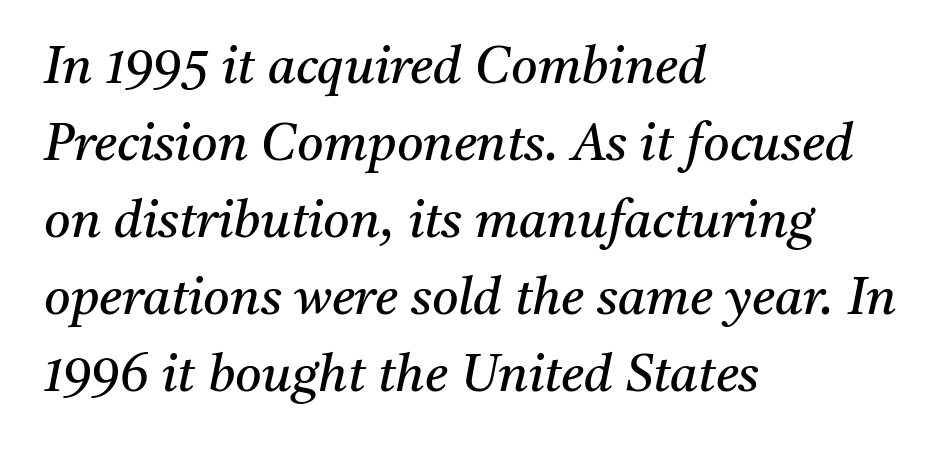
Q: Is the text bold? A: No.
Q: Is the text italic (slanted)? A: Yes, it leans right by about 11 degrees.
Q: Is the typeface a serif or a sans-serif typeface? A: Serif.
Q: Is the text underlined? A: No.
Q: How is the paragraph aligned? A: Left-aligned.
Q: Is the spacing between letters normal or unusually wide? A: Normal.
Q: Is the spacing between lines tight, normal or loose? A: Normal.
Q: Width (condensed, normal, or wide)? A: Normal.
Q: Stroke contrast? A: Medium.
Q: x-height? A: Medium.
Q: Monospaced? A: No.
